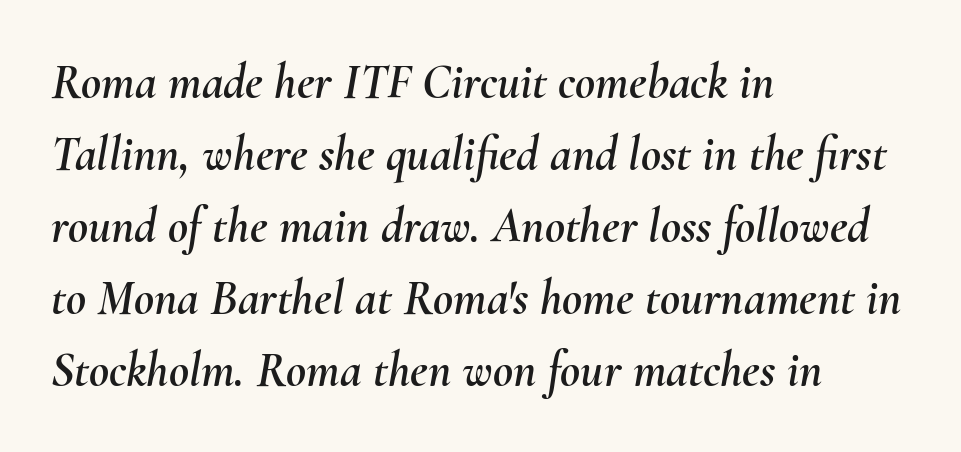
The image shows 49 px text type, italic (leaning right); set left-aligned, normal line spacing (1.47x), normal letter spacing, not underlined; medium stroke contrast and a small x-height.
